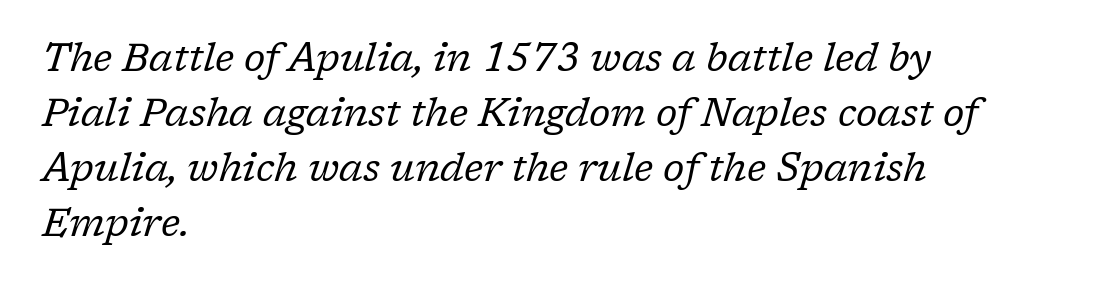
Q: Is the text bold? A: No.
Q: Is the text italic (slanted)? A: Yes, it leans right by about 17 degrees.
Q: Is the typeface a serif or a sans-serif typeface? A: Serif.
Q: Is the text underlined? A: No.
Q: How is the paragraph aligned? A: Left-aligned.
Q: Is the spacing between letters normal or unusually wide? A: Normal.
Q: Is the spacing between lines tight, normal or loose? A: Normal.
Q: Width (condensed, normal, or wide)? A: Normal.
Q: Stroke contrast? A: Low.
Q: x-height? A: Medium.
Q: Monospaced? A: No.
